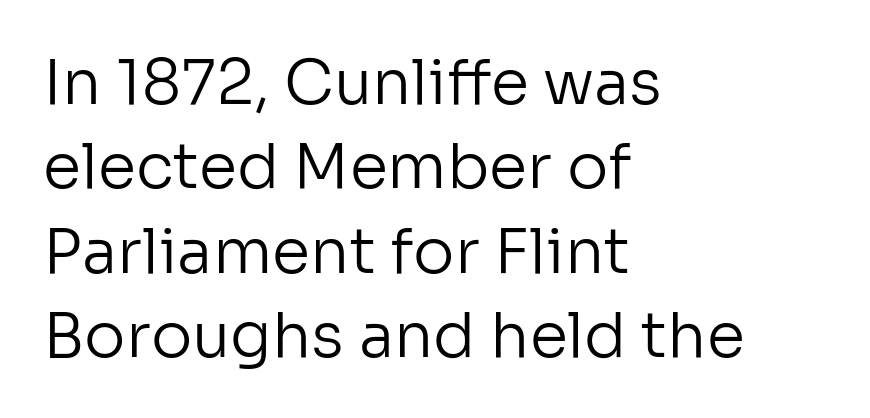
{"serif": "no", "italic": "no", "bold": "no", "weight": "regular", "width": "normal", "stroke_contrast": "low", "x_height": "medium", "monospaced": "no", "underline": "no", "align": "left", "line_spacing": "normal", "line_spacing_ratio": 1.36, "letter_spacing": "normal", "letter_spacing_em": 0.0, "glyph_px": 62}
